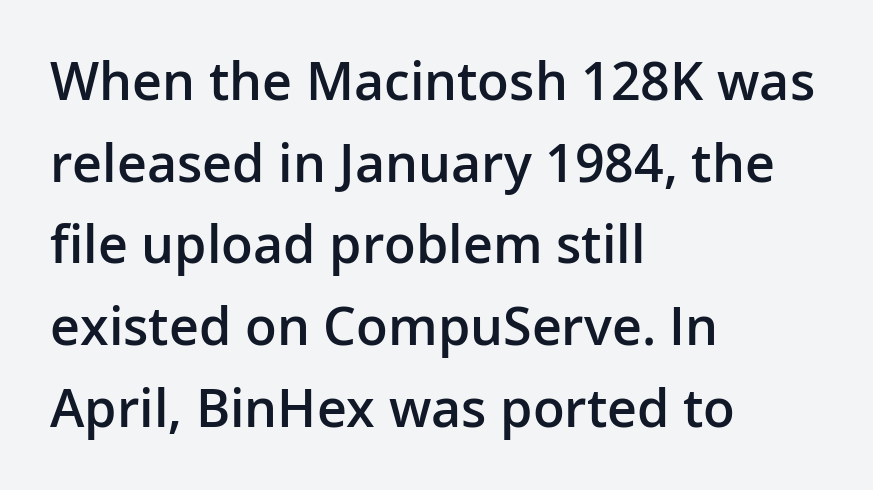
The leading is moderate, giving the passage an even texture. How are the letters spaced? Ordinarily, with no added tracking. A clean baseline with only descenders dipping below it. The passage is arranged the way most books set body copy — flush left. Varying glyph widths throughout — classic text-font behaviour.
